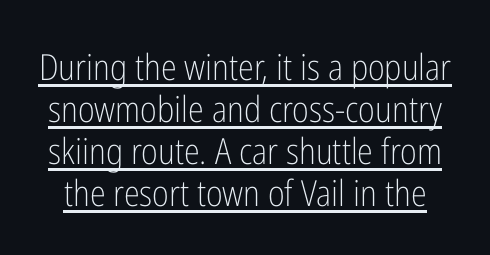
The image shows 36 px light, condensed sans-serif type, upright; set line spacing 1.17x, normal letter spacing, underlined; low stroke contrast and a medium x-height.
